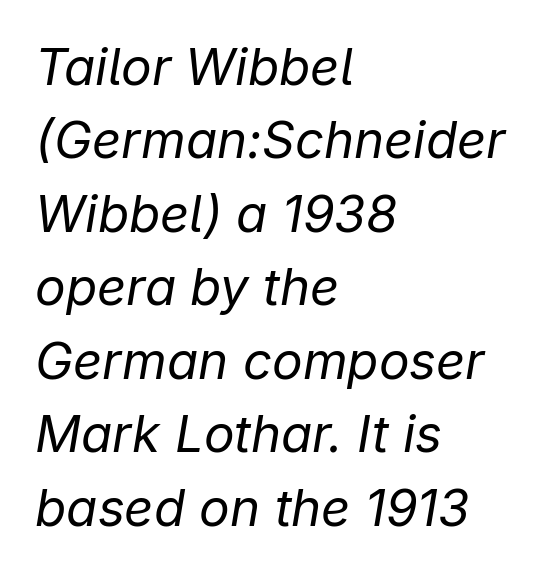
Weight: regular or lighter. Looks like regular typesetting: each glyph gets only the width it needs. A typesetter would call this zero additional tracking. Honestly, the row spacing looks completely unremarkable.
